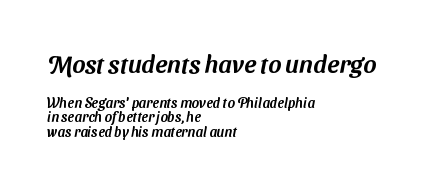
{"underline": "no", "align": "left", "line_spacing": "tight", "line_spacing_ratio": 1.03, "letter_spacing": "normal", "letter_spacing_em": 0.0, "larger_block": "first", "size_ratio": 1.79, "glyph_px": 25}
